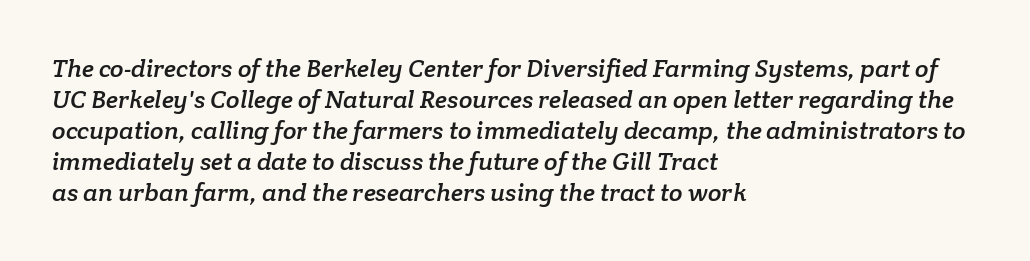
{"underline": "no", "align": "left", "line_spacing_ratio": 1.24, "letter_spacing": "normal", "letter_spacing_em": 0.0, "glyph_px": 25}
